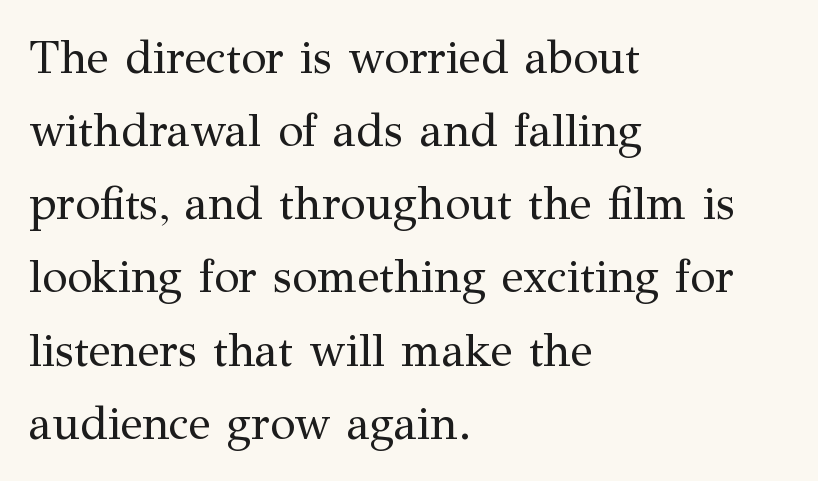
These glyphs show unthickened strokes, regular width or finer. Examine the stroke ends and you'll spot serifs. Reading down the column, the eye jumps a familiar distance to each next line. The passage shown is not underscored anywhere. Do the letters lean? They stand straight.
